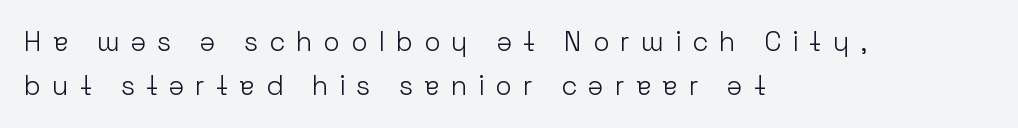
{"italic": "no", "bold": "no", "underline": "no", "align": "left", "line_spacing": "normal", "line_spacing_ratio": 1.63, "letter_spacing": "wide", "letter_spacing_em": 0.4, "glyph_px": 27}
